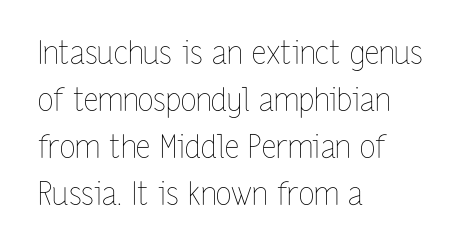
Q: Is the text bold? A: No.
Q: Is the text italic (slanted)? A: No, it is upright.
Q: Is the text underlined? A: No.
Q: How is the paragraph aligned? A: Left-aligned.
Q: Is the spacing between letters normal or unusually wide? A: Normal.
Q: Is the spacing between lines tight, normal or loose? A: Normal.
Q: Width (condensed, normal, or wide)? A: Condensed.
Q: Stroke contrast? A: Low.
Q: x-height? A: Medium.
Q: Monospaced? A: No.
